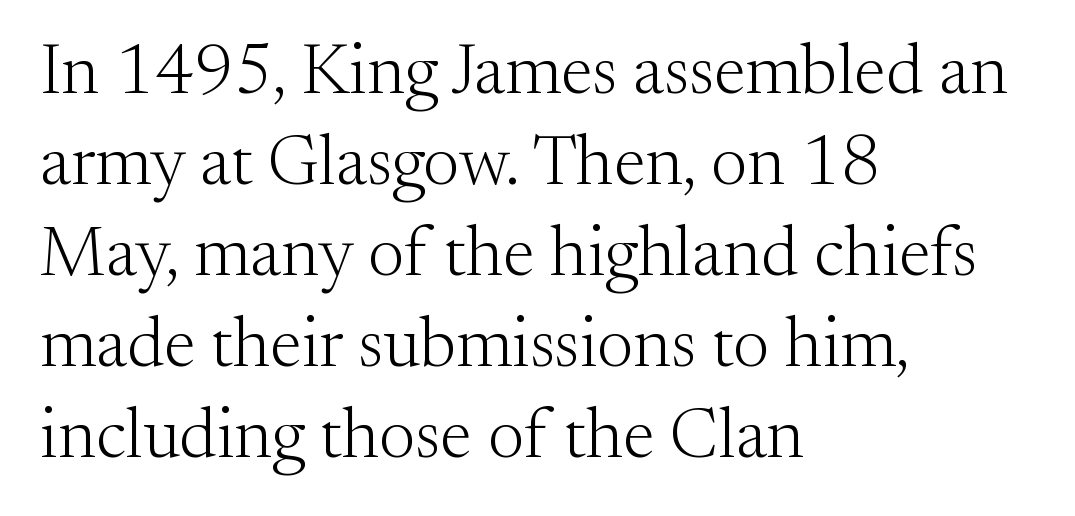
Q: Is the text bold? A: No.
Q: Is the text italic (slanted)? A: No, it is upright.
Q: Is the typeface a serif or a sans-serif typeface? A: Serif.
Q: Is the text underlined? A: No.
Q: How is the paragraph aligned? A: Left-aligned.
Q: Is the spacing between letters normal or unusually wide? A: Normal.
Q: Is the spacing between lines tight, normal or loose? A: Normal.
Q: Width (condensed, normal, or wide)? A: Normal.
Q: Stroke contrast? A: Medium.
Q: x-height? A: Small.
Q: Monospaced? A: No.
